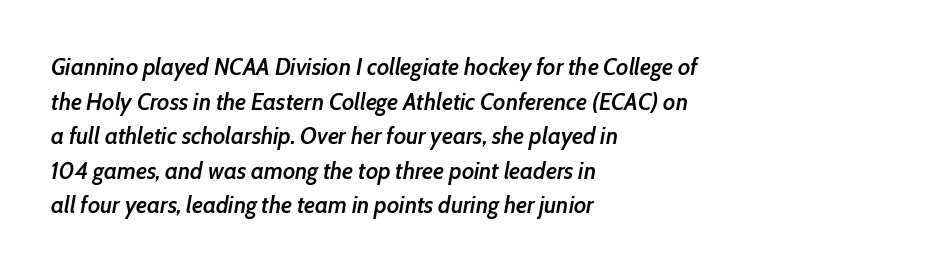
The image shows 24 px text type, italic (leaning right); set left-aligned, normal line spacing (1.44x), normal letter spacing, not underlined.
